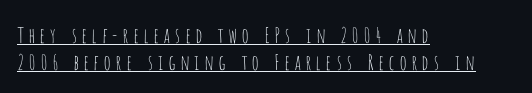
Q: Is the text bold? A: No.
Q: Is the text italic (slanted)? A: No, it is upright.
Q: Is the text underlined? A: Yes.
Q: How is the paragraph aligned? A: Left-aligned.
Q: Is the spacing between lines tight, normal or loose? A: Normal.
